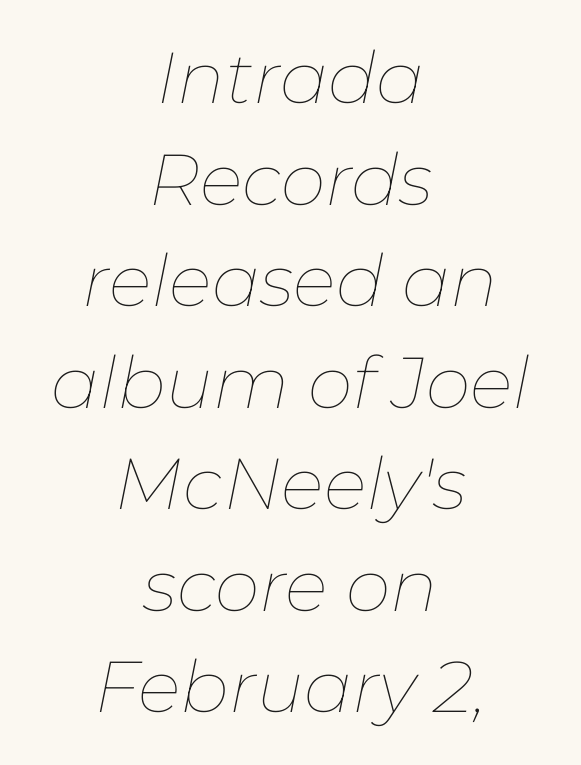
Q: Is the text bold? A: No.
Q: Is the text italic (slanted)? A: Yes, it leans right by about 11 degrees.
Q: Is the text underlined? A: No.
Q: How is the paragraph aligned? A: Centered.
Q: Is the spacing between letters normal or unusually wide? A: Normal.
Q: Is the spacing between lines tight, normal or loose? A: Normal.
Q: Width (condensed, normal, or wide)? A: Normal.
Q: Stroke contrast? A: Low.
Q: x-height? A: Medium.
Q: Monospaced? A: No.
